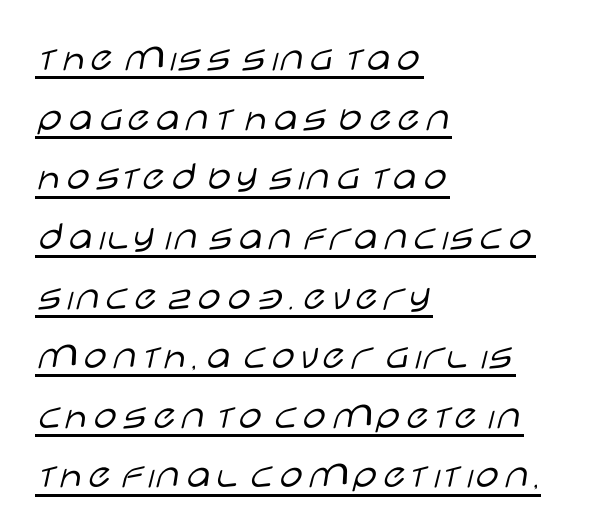
Q: Is the text bold? A: No.
Q: Is the text italic (slanted)? A: Yes.
Q: Is the typeface a serif or a sans-serif typeface? A: Sans-serif.
Q: Is the text underlined? A: Yes.
Q: How is the paragraph aligned? A: Left-aligned.
Q: Is the spacing between letters normal or unusually wide? A: Normal.
Q: Is the spacing between lines tight, normal or loose? A: Normal.
Q: Width (condensed, normal, or wide)? A: Wide.
Q: Stroke contrast? A: Low.
Q: x-height? A: Large.
Q: Monospaced? A: No.
